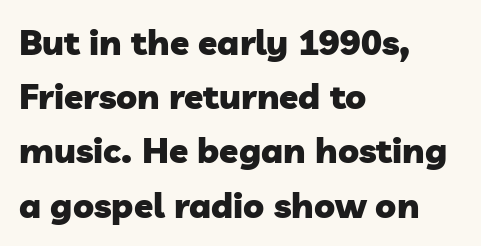
{"serif": "no", "bold": "yes", "weight": "heavy", "width": "normal", "stroke_contrast": "low", "x_height": "medium", "monospaced": "no", "underline": "no", "align": "left", "line_spacing": "normal", "line_spacing_ratio": 1.55, "letter_spacing": "normal", "letter_spacing_em": 0.0, "glyph_px": 35}
